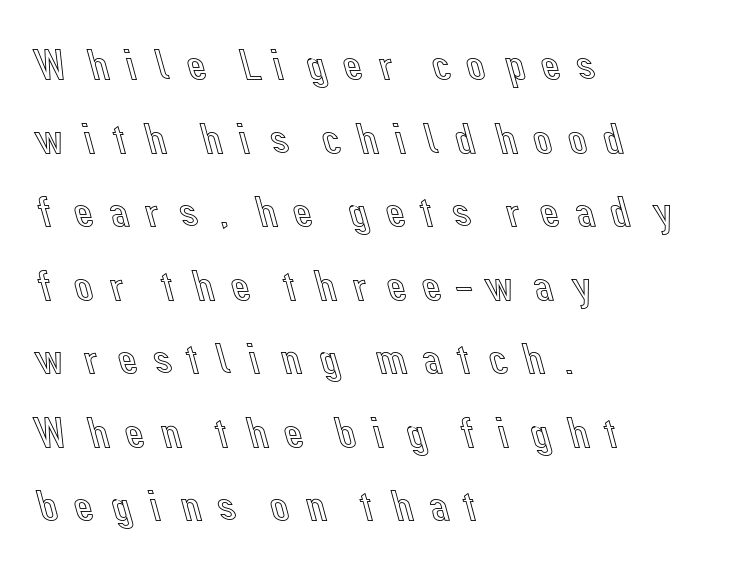
Q: Is the text italic (slanted)? A: Yes.
Q: Is the text underlined? A: No.
Q: How is the paragraph aligned? A: Left-aligned.
Q: Is the spacing between letters normal or unusually wide? A: Unusually wide.
Q: Width (condensed, normal, or wide)? A: Normal.
Q: x-height? A: Medium.
Q: Monospaced? A: No.
